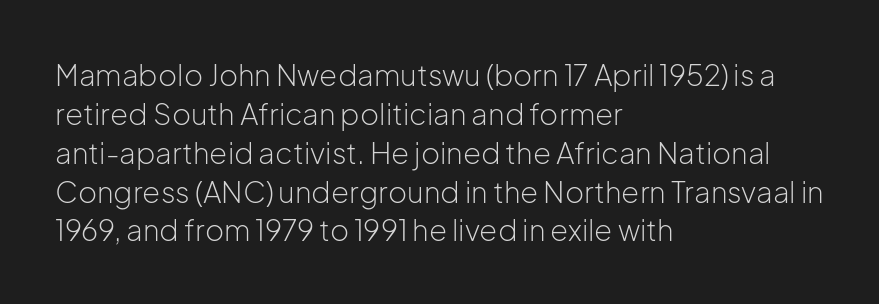
The image shows 29 px light sans-serif type, upright; set left-aligned, normal line spacing (1.34x), normal letter spacing, not underlined; low stroke contrast and a medium x-height.
